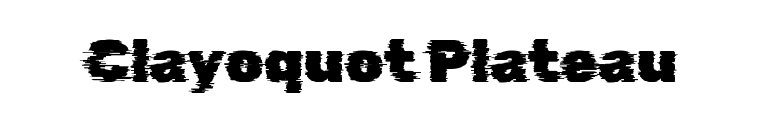
Q: Is the typeface a serif or a sans-serif typeface? A: Sans-serif.
Q: Is the text underlined? A: No.
Q: Is the spacing between letters normal or unusually wide? A: Normal.
Q: Width (condensed, normal, or wide)? A: Normal.
Q: Stroke contrast? A: Low.
Q: x-height? A: Medium.
Q: Monospaced? A: No.
